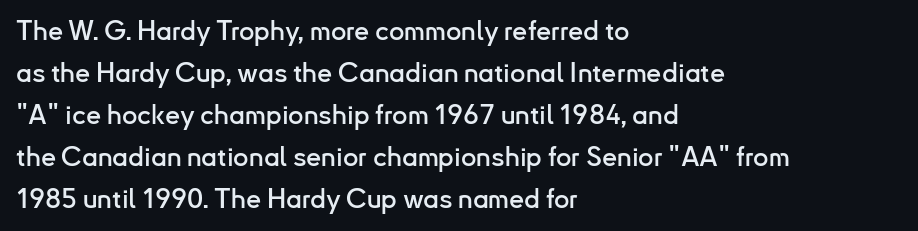
Quick note: underline off. The typesetter chose a ragged-right arrangement here. Posture: straight, roman, zero tilt. Leading: standard. Words appear dense and cohesive because spacing is normal.
